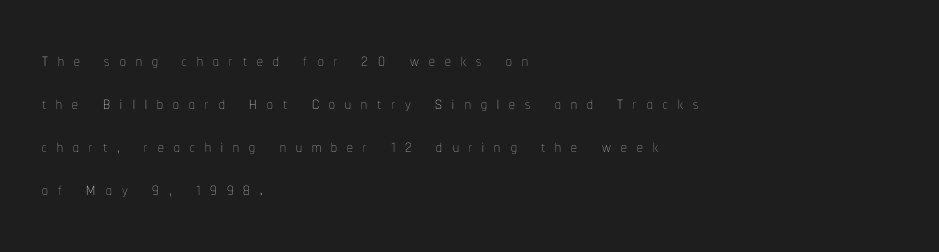
Underline: absent. A classic flush-left, rag-right setting is used for this passage. The letters look calm and open, with moderate or lighter stems. The type is letterspaced generously, with wide tracking. Vertical strokes here are truly vertical.
